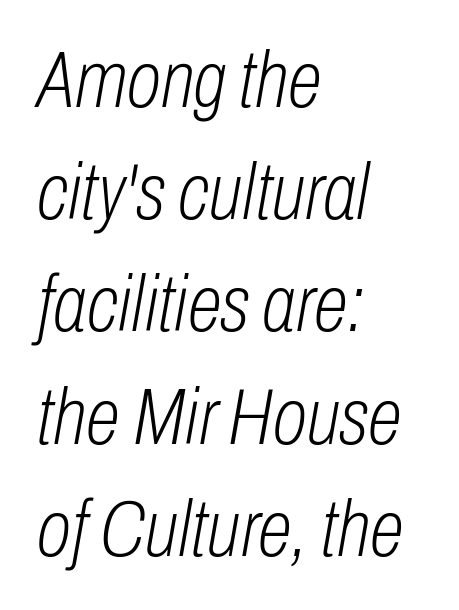
The image shows 79 px light, condensed type, italic (leaning right); set left-aligned, normal line spacing (1.42x), normal letter spacing, not underlined; low stroke contrast and a medium x-height.
